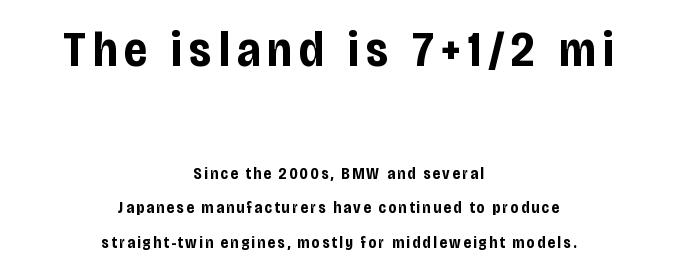
Q: Is the text bold? A: Yes.
Q: Is the text italic (slanted)? A: No, it is upright.
Q: Is the typeface a serif or a sans-serif typeface? A: Sans-serif.
Q: Is the text underlined? A: No.
Q: How is the paragraph aligned? A: Centered.
Q: Is the spacing between lines tight, normal or loose? A: Loose.
Q: Which block of text is set in a larger size, the first (top) or the second (bottom)? A: The first (top) one.
Q: Width (condensed, normal, or wide)? A: Condensed.
Q: Stroke contrast? A: Low.
Q: x-height? A: Large.
Q: Monospaced? A: No.
